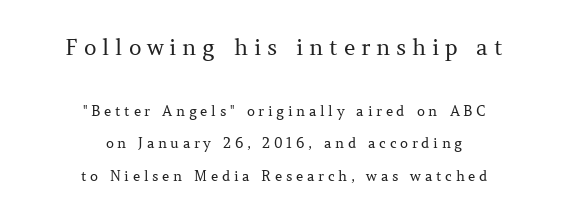
{"italic": "no", "bold": "no", "underline": "no", "align": "center", "line_spacing": "loose", "line_spacing_ratio": 2.32, "letter_spacing": "wide", "letter_spacing_em": 0.26, "larger_block": "first", "size_ratio": 1.57, "glyph_px": 22}
